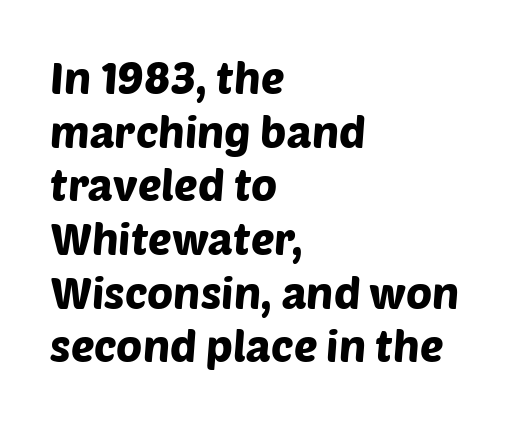
Q: Is the typeface a serif or a sans-serif typeface? A: Sans-serif.
Q: Is the text underlined? A: No.
Q: How is the paragraph aligned? A: Left-aligned.
Q: Is the spacing between letters normal or unusually wide? A: Normal.
Q: Width (condensed, normal, or wide)? A: Normal.
Q: Stroke contrast? A: Low.
Q: x-height? A: Large.
Q: Monospaced? A: No.
